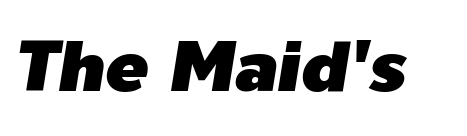
The image shows 72 px text type, italic (leaning right); set normal letter spacing, not underlined; low stroke contrast and a medium x-height.
